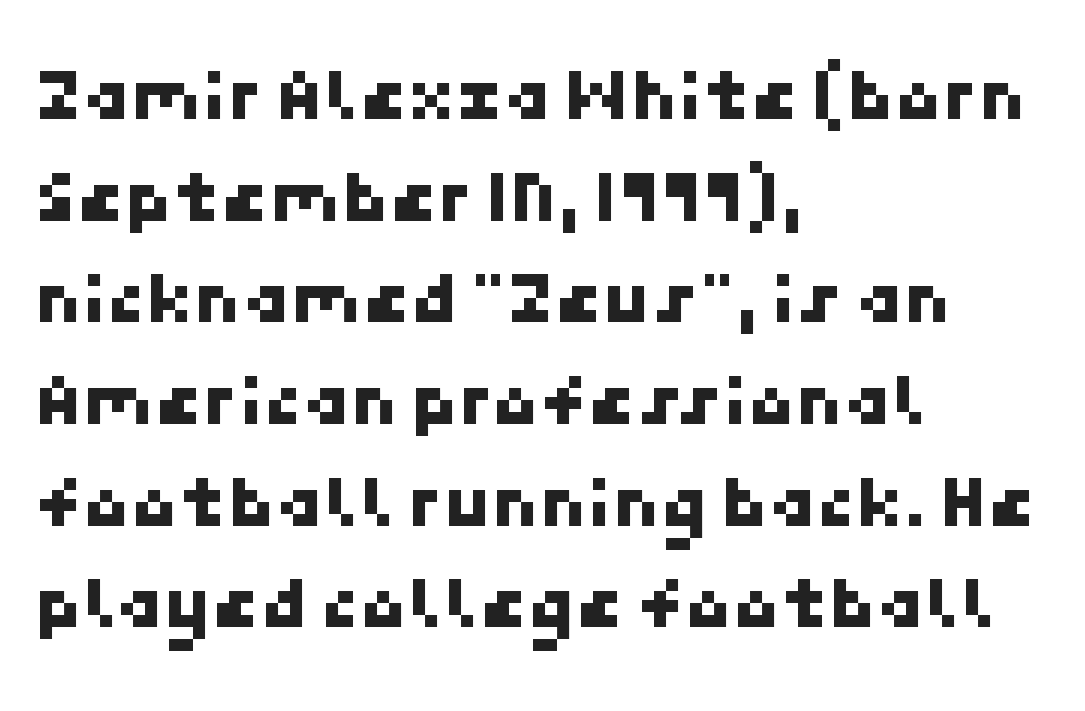
The rendering uses a moderate line-height, typical for paragraphs. In CSS terms this would be text-align: left. The passage shown has conventional tracking throughout. The typeface chosen for these lines omits serifs. The specimen omits any rule beneath the text block's lines.
